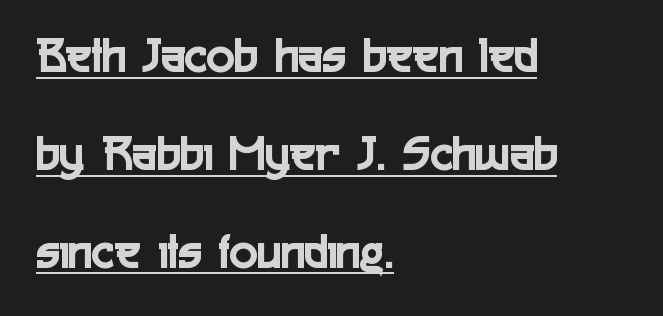
Reading down the block, your eye returns to a fixed left position each line. Like a heading marked for emphasis, these lines bear an underscore. These lines were composed using upright roman letters. Unlike a traditional serif, this face leaves its strokes unadorned. This rendering leaves character spacing at its baseline value.
